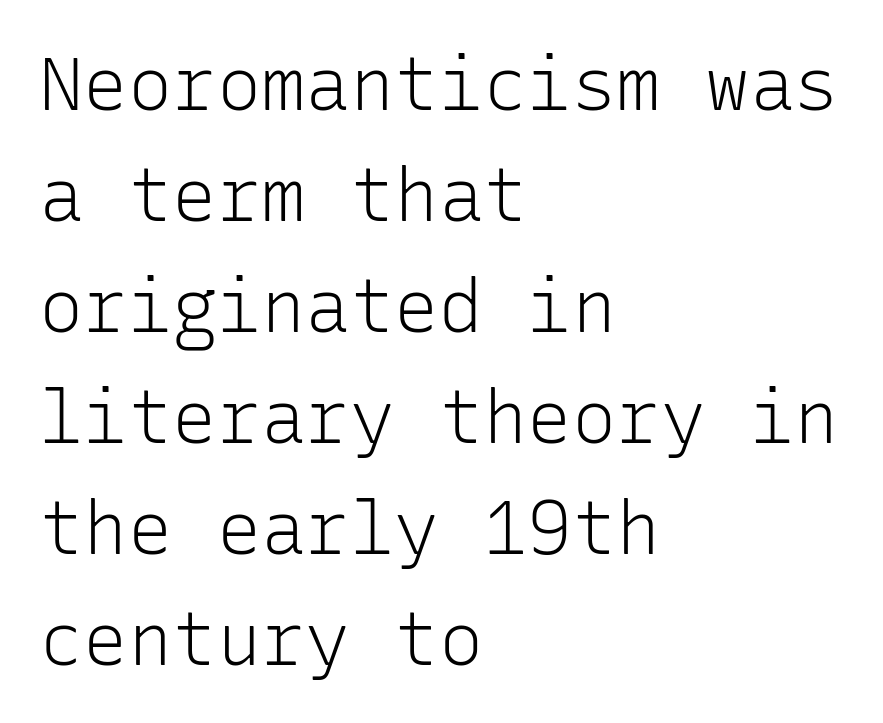
Q: Is the text bold? A: No.
Q: Is the text italic (slanted)? A: No, it is upright.
Q: Is the typeface a serif or a sans-serif typeface? A: Sans-serif.
Q: Is the text underlined? A: No.
Q: How is the paragraph aligned? A: Left-aligned.
Q: Is the spacing between letters normal or unusually wide? A: Normal.
Q: Is the spacing between lines tight, normal or loose? A: Normal.
Q: Width (condensed, normal, or wide)? A: Normal.
Q: Stroke contrast? A: Low.
Q: x-height? A: Medium.
Q: Monospaced? A: Yes.
